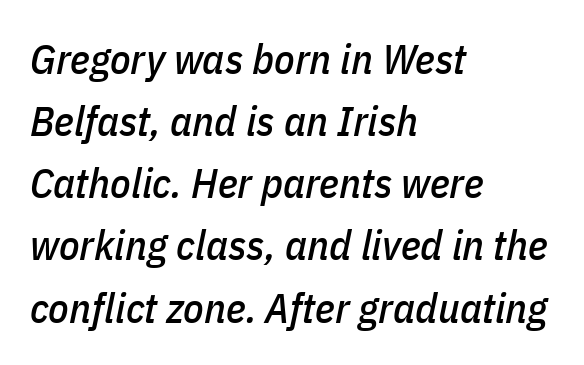
{"italic": "yes", "lean": "right", "slant_degrees": 11, "width": "condensed", "stroke_contrast": "low", "x_height": "medium", "monospaced": "no", "underline": "no", "align": "left", "line_spacing": "normal", "line_spacing_ratio": 1.48, "letter_spacing": "normal", "letter_spacing_em": 0.0, "glyph_px": 42}
